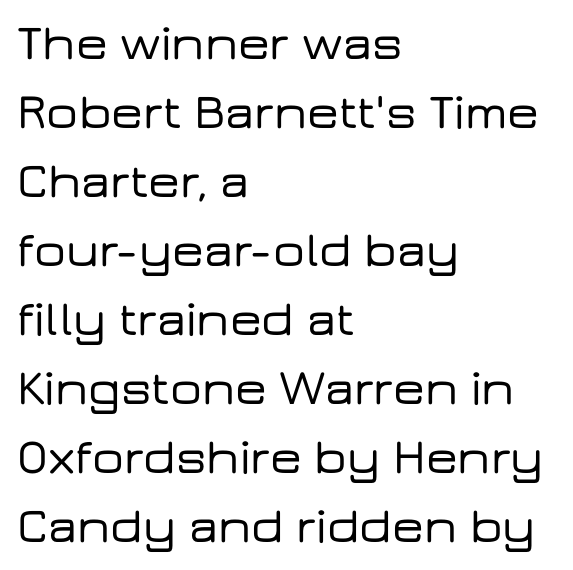
Q: Is the text italic (slanted)? A: No, it is upright.
Q: Is the typeface a serif or a sans-serif typeface? A: Sans-serif.
Q: Is the text underlined? A: No.
Q: How is the paragraph aligned? A: Left-aligned.
Q: Is the spacing between letters normal or unusually wide? A: Normal.
Q: Is the spacing between lines tight, normal or loose? A: Normal.
Q: Width (condensed, normal, or wide)? A: Wide.
Q: Stroke contrast? A: Low.
Q: x-height? A: Medium.
Q: Monospaced? A: No.
